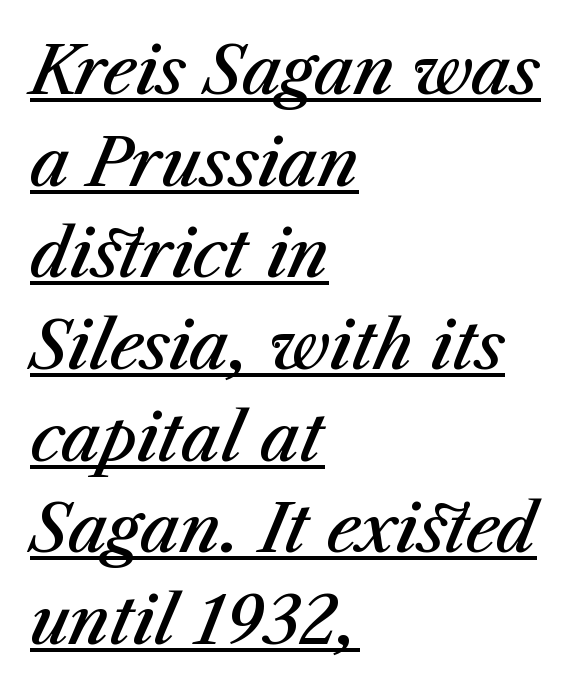
Q: Is the text bold? A: Semi-bold.
Q: Is the text italic (slanted)? A: Yes, it leans right by about 23 degrees.
Q: Is the text underlined? A: Yes.
Q: How is the paragraph aligned? A: Left-aligned.
Q: Is the spacing between letters normal or unusually wide? A: Normal.
Q: Is the spacing between lines tight, normal or loose? A: Normal.
Q: Width (condensed, normal, or wide)? A: Normal.
Q: Stroke contrast? A: Medium.
Q: x-height? A: Medium.
Q: Monospaced? A: No.
